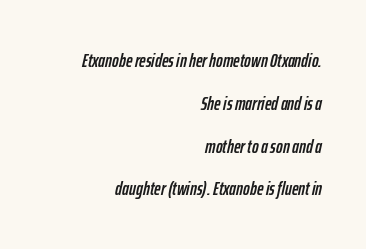
The image shows 20 px text type, italic (leaning right); set right-aligned, loose line spacing (2.14x), normal letter spacing, not underlined.
